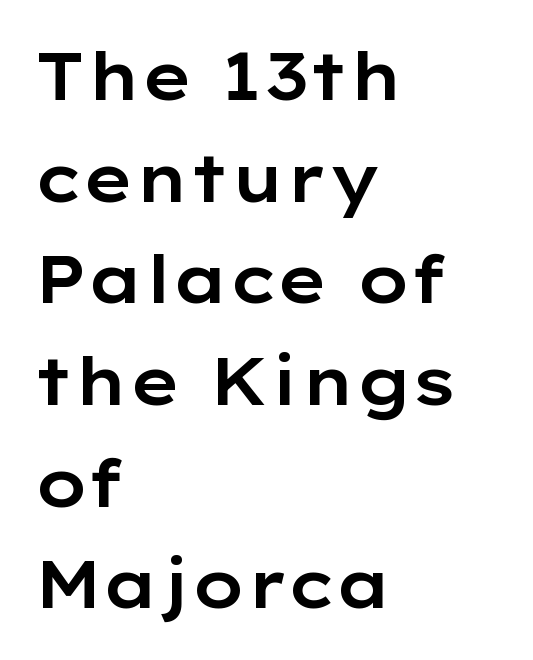
{"serif": "no", "italic": "no", "width": "wide", "stroke_contrast": "low", "x_height": "medium", "monospaced": "no", "underline": "no", "align": "left", "line_spacing": "normal", "line_spacing_ratio": 1.54, "letter_spacing": "normal", "letter_spacing_em": 0.0, "glyph_px": 66}
